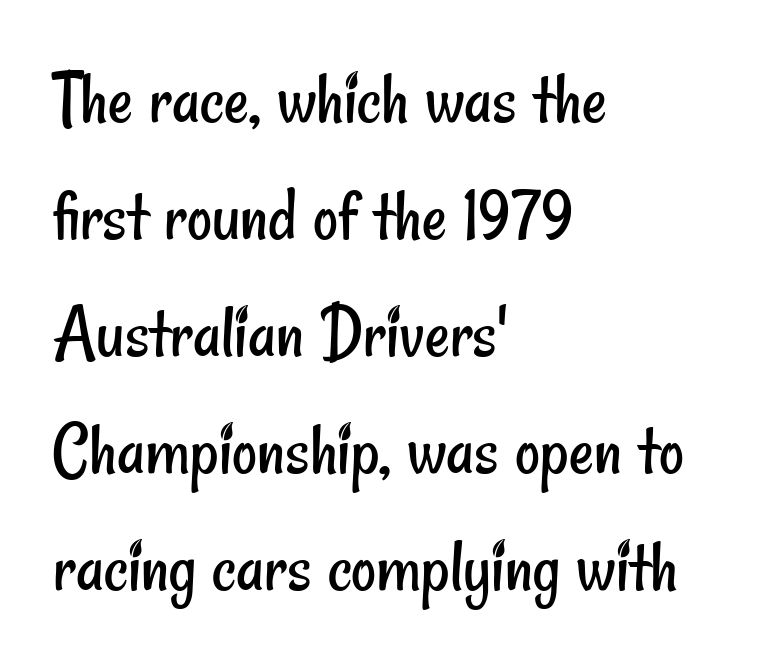
Q: Is the text bold? A: No.
Q: Is the typeface a serif or a sans-serif typeface? A: Sans-serif.
Q: Is the text underlined? A: No.
Q: How is the paragraph aligned? A: Left-aligned.
Q: Is the spacing between letters normal or unusually wide? A: Normal.
Q: Is the spacing between lines tight, normal or loose? A: Normal.
Q: Width (condensed, normal, or wide)? A: Condensed.
Q: Stroke contrast? A: Low.
Q: x-height? A: Small.
Q: Monospaced? A: No.
